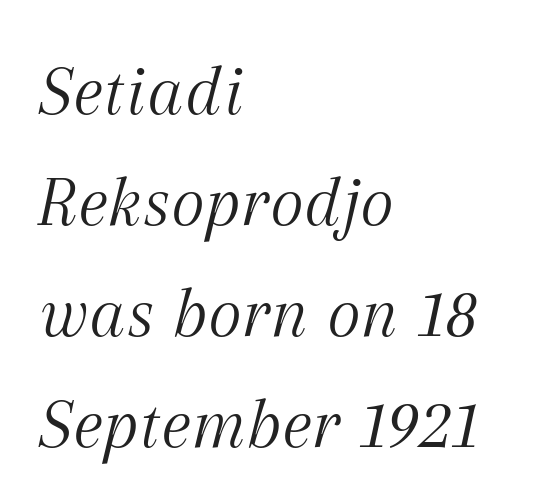
{"serif": "yes", "italic": "yes", "lean": "right", "slant_degrees": 12, "bold": "no", "weight": "light", "width": "normal", "stroke_contrast": "medium", "x_height": "medium", "monospaced": "no", "underline": "no", "align": "left", "line_spacing": "normal", "line_spacing_ratio": 1.52, "letter_spacing": "normal", "letter_spacing_em": 0.0, "glyph_px": 73}
